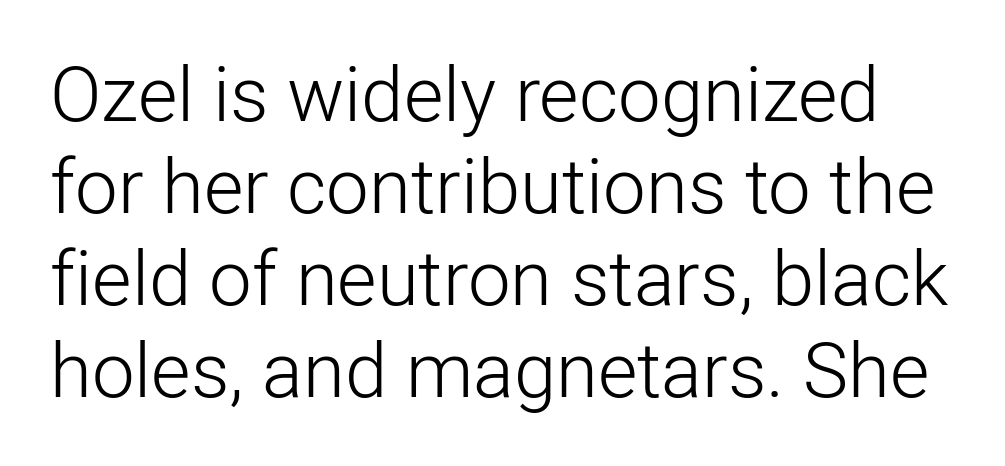
The image shows 76 px light sans-serif type, upright; set line spacing 1.21x, normal letter spacing, not underlined; low stroke contrast and a medium x-height.
